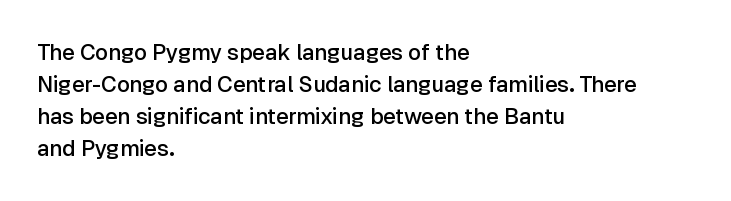
Check the space under the baseline: it is left empty. Style check: upright. The sample has been set in demibold, a notch under bold. Words appear dense and cohesive because spacing is normal. In terms of leading, this rendering sits right in the middle. Where is the straight margin? On the left.
